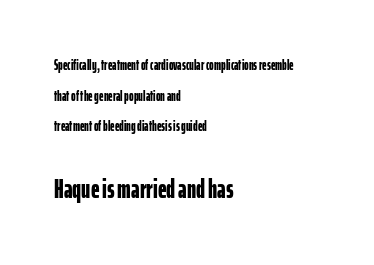
The image shows 27 px bold type, upright; set left-aligned, loose line spacing (2.18x), normal letter spacing, not underlined; the second (bottom) block is 1.93x larger.
